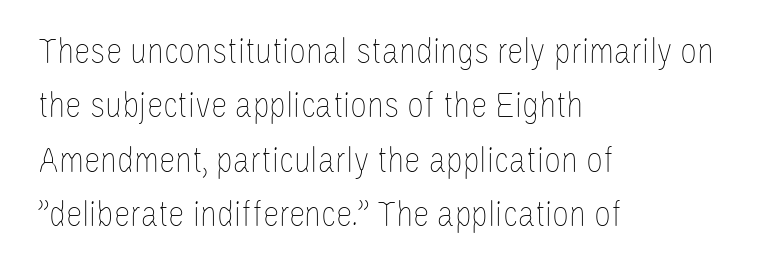
{"italic": "no", "bold": "no", "weight": "thin", "width": "condensed", "stroke_contrast": "low", "x_height": "large", "monospaced": "no", "underline": "no", "align": "left", "line_spacing": "normal", "line_spacing_ratio": 1.47, "letter_spacing": "normal", "letter_spacing_em": 0.0, "glyph_px": 37}
